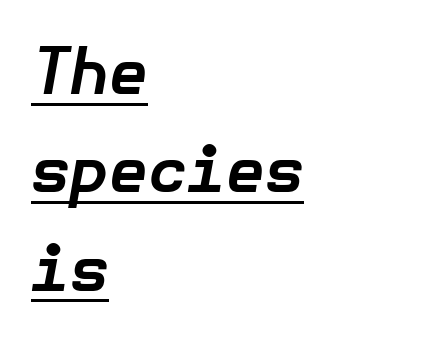
The image shows 63 px bold type, italic (leaning right); set left-aligned, normal line spacing (1.56x), normal letter spacing, underlined; low stroke contrast and a medium x-height.
